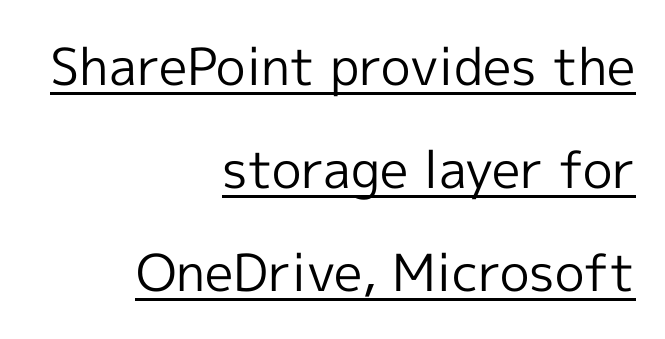
Q: Is the text bold? A: No.
Q: Is the text italic (slanted)? A: No, it is upright.
Q: Is the typeface a serif or a sans-serif typeface? A: Sans-serif.
Q: Is the text underlined? A: Yes.
Q: How is the paragraph aligned? A: Right-aligned.
Q: Is the spacing between letters normal or unusually wide? A: Normal.
Q: Is the spacing between lines tight, normal or loose? A: Loose.
Q: Width (condensed, normal, or wide)? A: Normal.
Q: x-height? A: Medium.
Q: Monospaced? A: No.
